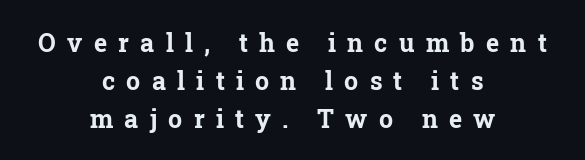
The image shows 25 px bold type, upright; set centered, normal line spacing (1.52x), unusually wide letter spacing (+0.45 em), not underlined.
